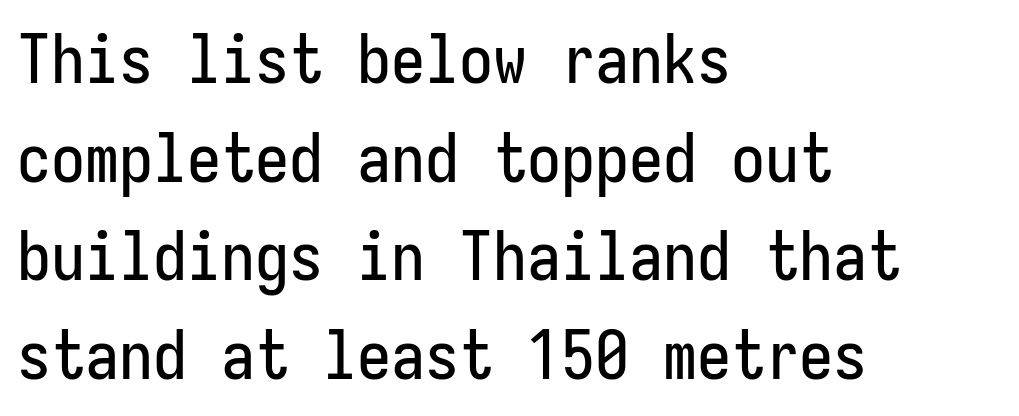
Regular leading. Serif or sans? Sans — the stroke terminals are bare. The paragraph has a hard left edge and a soft right edge. The passage shown has conventional tracking throughout. Upright lettering throughout. No word sits above an underline.
